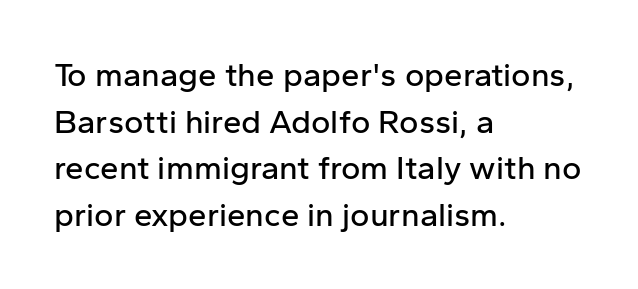
The image shows 33 px sans-serif type, upright; set left-aligned, normal line spacing (1.41x), normal letter spacing, not underlined; low stroke contrast and a medium x-height.
